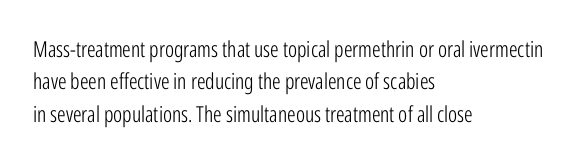
Does extra space separate the letters? No, they use regular spacing. Compared with a typical body face, this is equally light or lighter still. Casual observation: everything's shoved over to the left. This sample keeps an unexceptional amount of space between lines.
